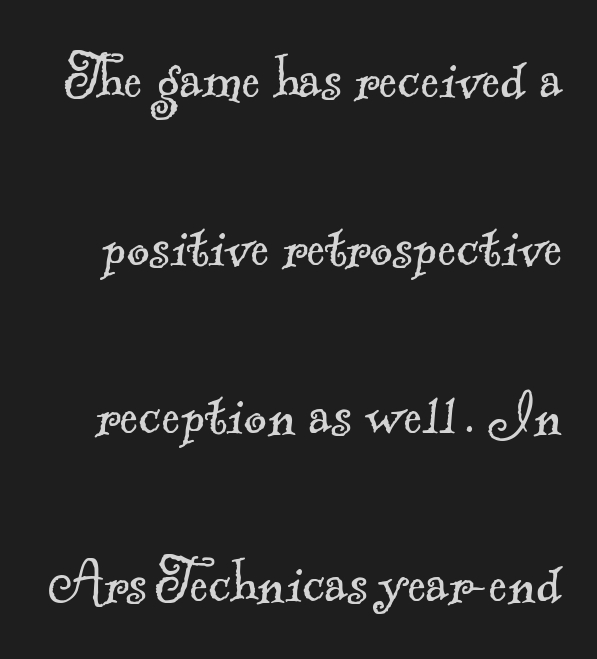
{"serif": "yes", "bold": "no", "weight": "light", "width": "normal", "x_height": "small", "monospaced": "no", "underline": "no", "line_spacing": "loose", "line_spacing_ratio": 2.4, "letter_spacing": "normal", "letter_spacing_em": 0.0, "glyph_px": 70}
